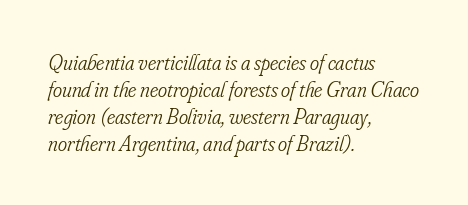
An italicized treatment has been applied to the whole sample. Weight: not bold — regular or lighter. In terms of letterspacing, this is plain default setting. Underlining? Definitely not there. Compared with a centered layout, this one pins lines to the left instead.
